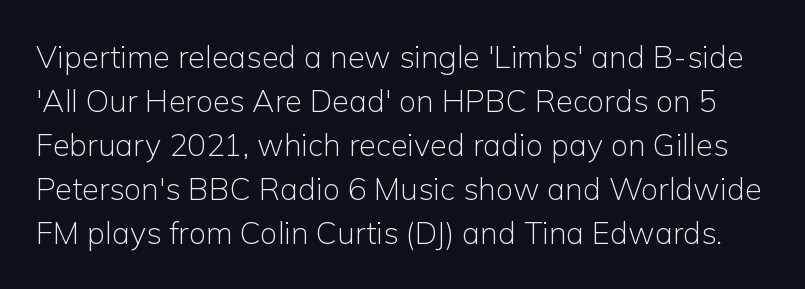
Q: Is the text bold? A: No.
Q: Is the text italic (slanted)? A: No, it is upright.
Q: Is the typeface a serif or a sans-serif typeface? A: Sans-serif.
Q: Is the text underlined? A: No.
Q: Is the spacing between letters normal or unusually wide? A: Normal.
Q: Is the spacing between lines tight, normal or loose? A: Normal.
Q: Width (condensed, normal, or wide)? A: Normal.
Q: Stroke contrast? A: Low.
Q: x-height? A: Medium.
Q: Monospaced? A: No.
